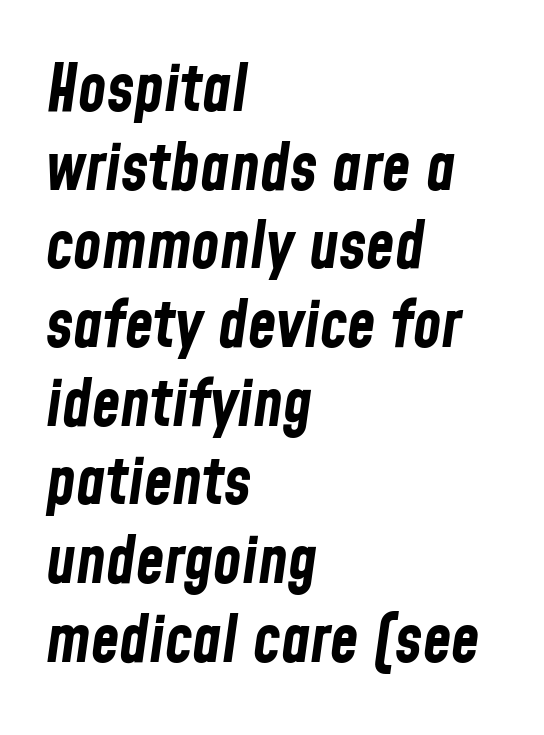
The image shows 65 px bold, condensed type, italic (leaning right); set left-aligned, line spacing 1.21x, normal letter spacing, not underlined; low stroke contrast and a medium x-height.
